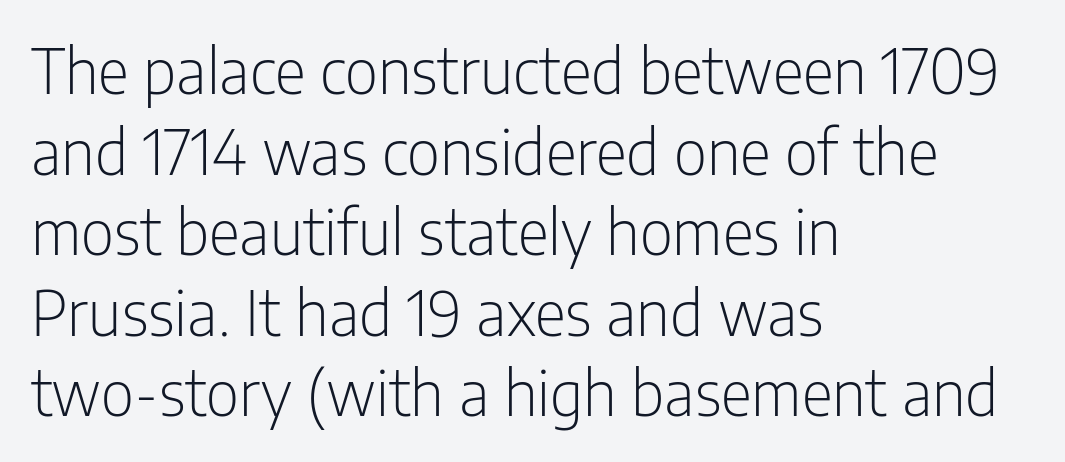
{"serif": "no", "italic": "no", "bold": "no", "weight": "light", "width": "condensed", "stroke_contrast": "low", "x_height": "medium", "monospaced": "no", "underline": "no", "align": "left", "line_spacing": "normal", "line_spacing_ratio": 1.32, "letter_spacing": "normal", "letter_spacing_em": 0.0, "glyph_px": 61}
